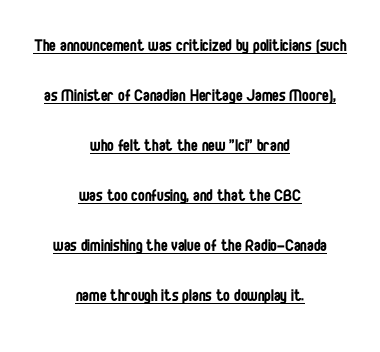
This is the regular roman posture of the typeface. Honestly, the underline is the first thing you notice here. What stands out about the letter spacing? Nothing — it is the standard amount. Weight class: somewhere from thin through regular. Alignment: centered. Line spacing here is loose.
